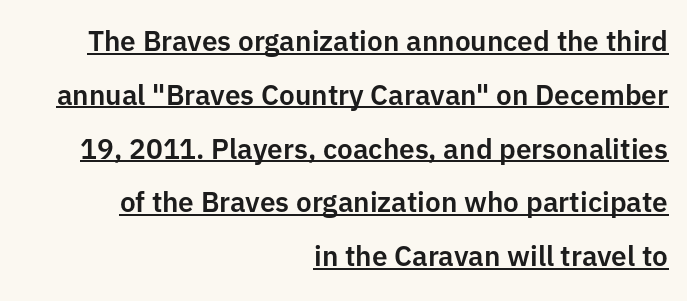
Q: Is the text italic (slanted)? A: No, it is upright.
Q: Is the typeface a serif or a sans-serif typeface? A: Sans-serif.
Q: Is the text underlined? A: Yes.
Q: How is the paragraph aligned? A: Right-aligned.
Q: Is the spacing between letters normal or unusually wide? A: Normal.
Q: Is the spacing between lines tight, normal or loose? A: Loose.
Q: Width (condensed, normal, or wide)? A: Normal.
Q: Stroke contrast? A: Low.
Q: x-height? A: Medium.
Q: Monospaced? A: No.
